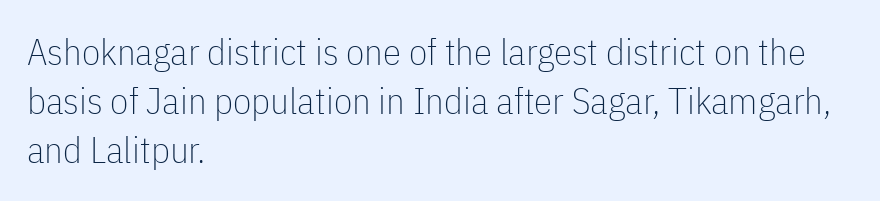
The image shows 37 px thin, condensed sans-serif type, upright; set left-aligned, normal line spacing (1.32x), normal letter spacing, not underlined; low stroke contrast and a medium x-height.
